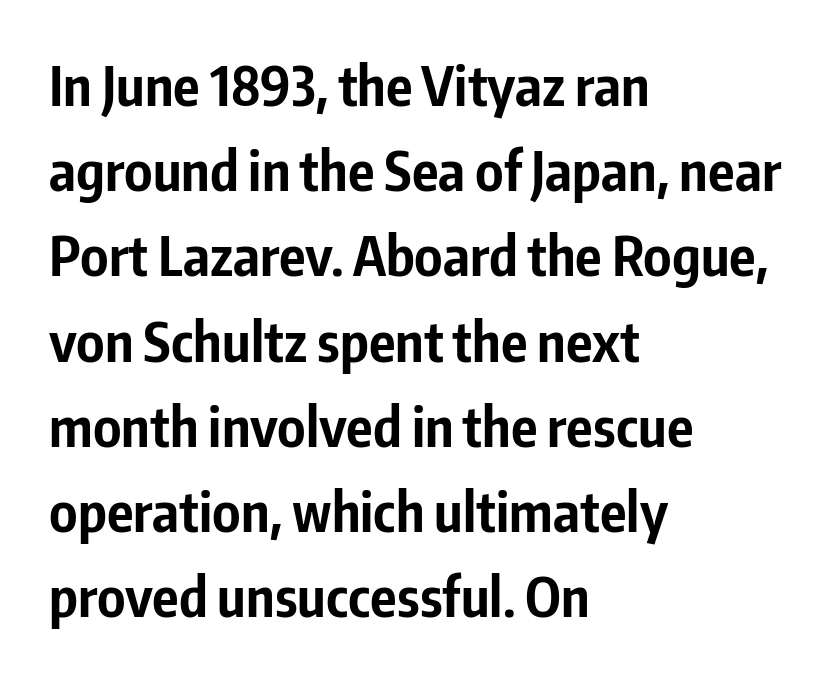
The image shows 55 px bold, condensed sans-serif type, upright; set left-aligned, normal line spacing (1.55x), normal letter spacing, not underlined; low stroke contrast and a medium x-height.
